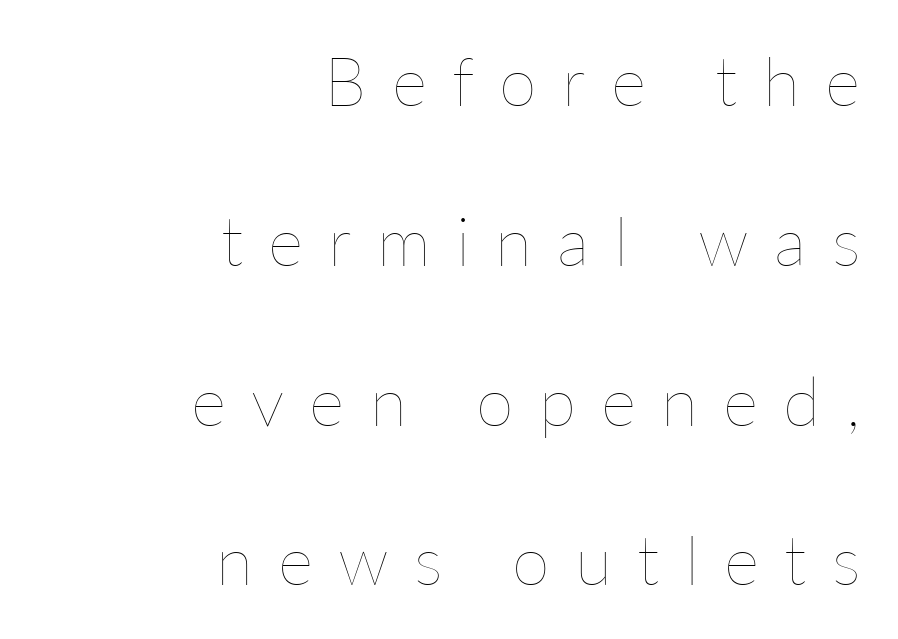
Teacher's note: observe the even right margin — that is flush-right alignment. Italic? Not at all — the glyphs are vertical. Students, observe: this is what heavily led, spacious text looks like. No extra ink here — the face is not bold.
